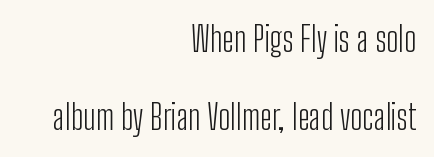
{"serif": "no", "italic": "no", "bold": "no", "weight": "light", "width": "condensed", "stroke_contrast": "low", "x_height": "medium", "monospaced": "no", "underline": "no", "align": "right", "line_spacing": "loose", "line_spacing_ratio": 2.3, "letter_spacing": "normal", "letter_spacing_em": 0.0, "glyph_px": 34}
